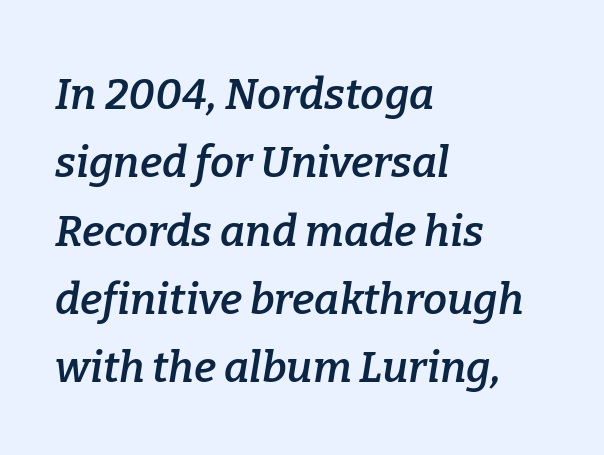
Q: Is the text bold? A: Semi-bold.
Q: Is the text italic (slanted)? A: Yes, it leans right by about 9 degrees.
Q: Is the typeface a serif or a sans-serif typeface? A: Serif.
Q: Is the text underlined? A: No.
Q: How is the paragraph aligned? A: Left-aligned.
Q: Is the spacing between letters normal or unusually wide? A: Normal.
Q: Is the spacing between lines tight, normal or loose? A: Normal.
Q: Width (condensed, normal, or wide)? A: Normal.
Q: Stroke contrast? A: Low.
Q: x-height? A: Medium.
Q: Monospaced? A: No.
